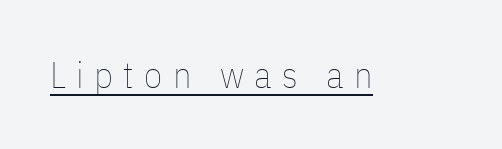
The sample's only ornament is a line tracing under the words. The strokes are not fattened; the text isn't bold. When letters stand straight like this, we call the style roman or upright. The tracking jumps out immediately: characters are airy and widely separated.
